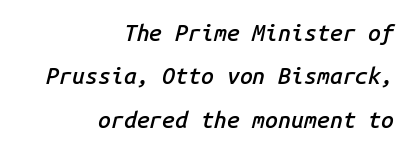
{"italic": "yes", "lean": "right", "slant_degrees": 14, "bold": "semi", "underline": "no", "align": "right", "line_spacing_ratio": 1.89, "letter_spacing": "normal", "letter_spacing_em": 0.0, "glyph_px": 23}
